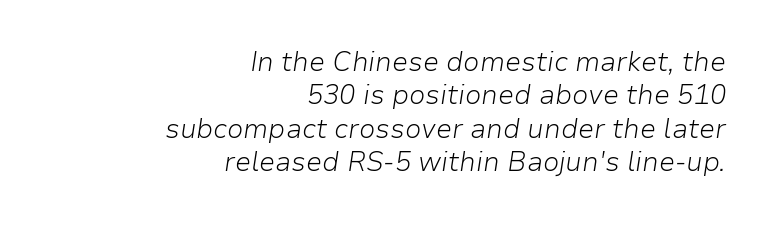
Heft: none added — not bold. There is no visible air inserted between adjacent glyphs. No word sits above an underline. The rendering applies a slant to the glyphs. Caption: multi-line text, flush right, ragged left.
